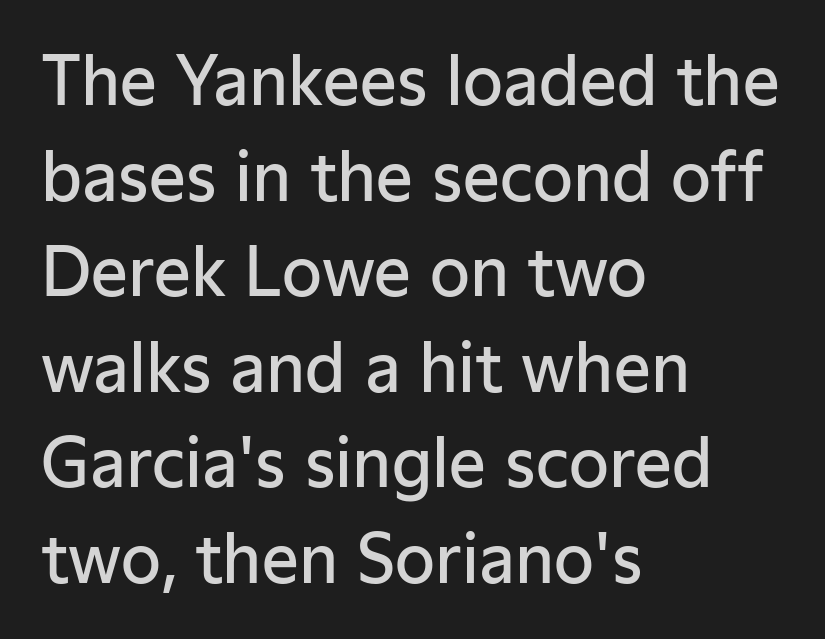
Line spacing here is normal. The passage shown is typed in a proportional face where columns would drift. Style check: upright. Underline: absent.
